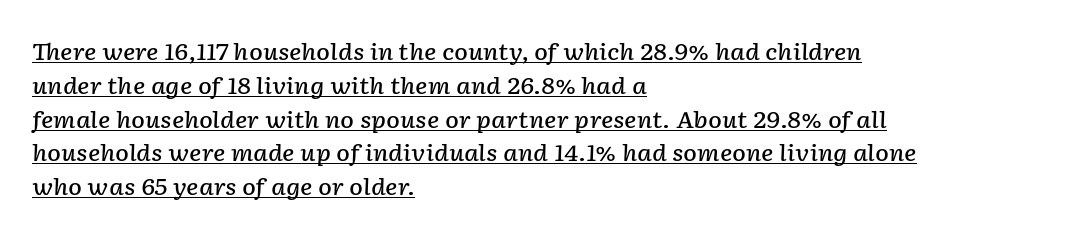
Q: Is the text bold? A: Semi-bold.
Q: Is the text italic (slanted)? A: Yes, it leans right by about 2 degrees.
Q: Is the text underlined? A: Yes.
Q: How is the paragraph aligned? A: Left-aligned.
Q: Is the spacing between letters normal or unusually wide? A: Normal.
Q: Is the spacing between lines tight, normal or loose? A: Normal.
